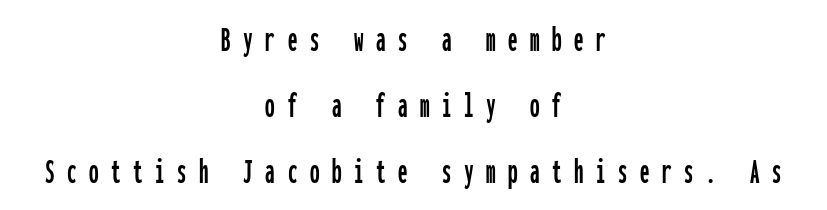
Q: Is the text italic (slanted)? A: No, it is upright.
Q: Is the typeface a serif or a sans-serif typeface? A: Sans-serif.
Q: Is the text underlined? A: No.
Q: How is the paragraph aligned? A: Centered.
Q: Is the spacing between letters normal or unusually wide? A: Unusually wide.
Q: Width (condensed, normal, or wide)? A: Condensed.
Q: Stroke contrast? A: Low.
Q: x-height? A: Medium.
Q: Monospaced? A: Yes.
